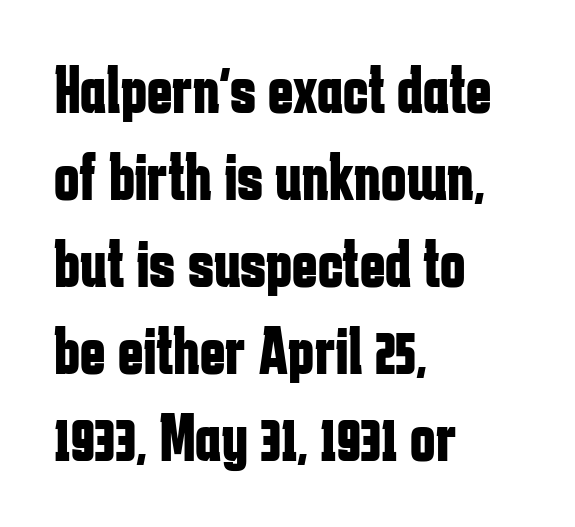
{"serif": "no", "italic": "no", "bold": "yes", "weight": "bold", "width": "condensed", "stroke_contrast": "low", "x_height": "medium", "monospaced": "no", "underline": "no", "align": "left", "line_spacing": "normal", "line_spacing_ratio": 1.28, "letter_spacing": "normal", "letter_spacing_em": 0.0, "glyph_px": 68}
